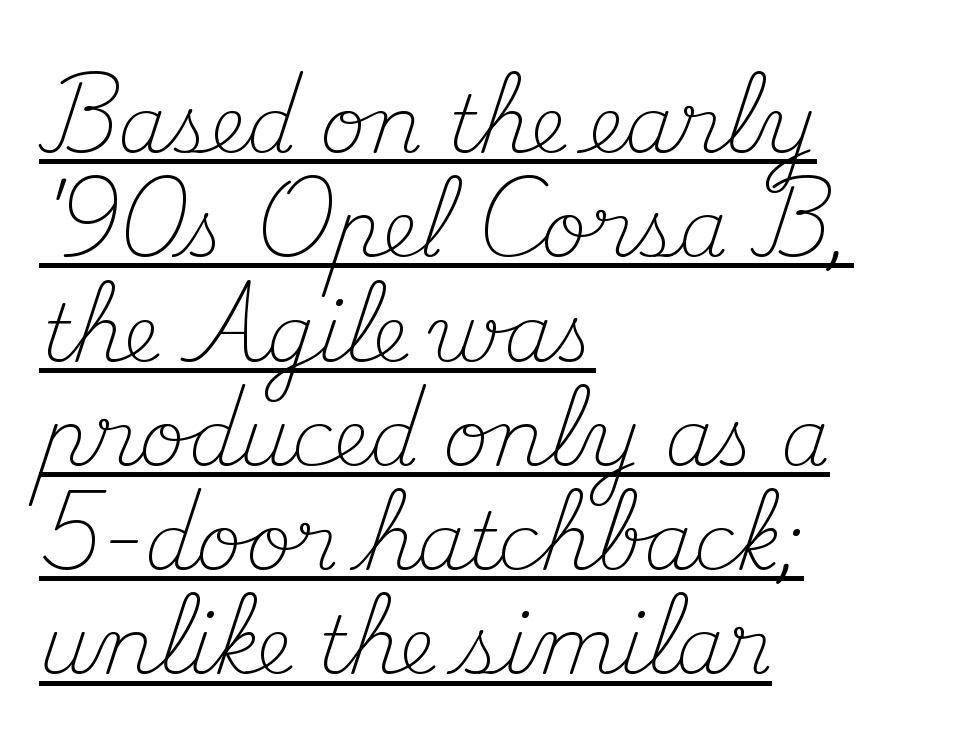
Here the designer chose a conventional face with non-uniform glyph widths. Weight class: somewhere from thin through regular. In terms of letterspacing, this is plain default setting. Decoration check: the copy is underlined.
